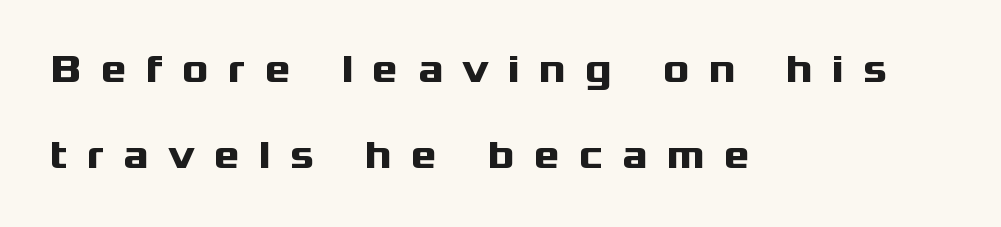
{"serif": "no", "italic": "no", "bold": "yes", "weight": "heavy", "width": "wide", "stroke_contrast": "medium", "x_height": "medium", "monospaced": "no", "underline": "no", "align": "left", "line_spacing": "loose", "line_spacing_ratio": 2.15, "letter_spacing": "wide", "letter_spacing_em": 0.47, "glyph_px": 40}
